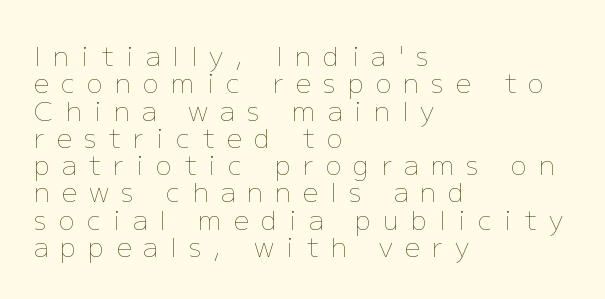
The image shows 27 px text type, upright; set left-aligned, tight line spacing (1.01x), unusually wide letter spacing (+0.45 em), not underlined.
